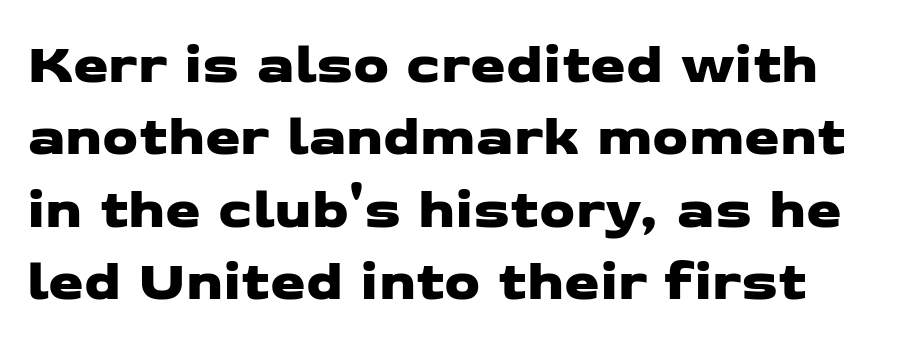
Q: Is the typeface a serif or a sans-serif typeface? A: Sans-serif.
Q: Is the text underlined? A: No.
Q: Is the spacing between letters normal or unusually wide? A: Normal.
Q: Is the spacing between lines tight, normal or loose? A: Normal.
Q: Width (condensed, normal, or wide)? A: Wide.
Q: Stroke contrast? A: Low.
Q: x-height? A: Medium.
Q: Monospaced? A: No.
